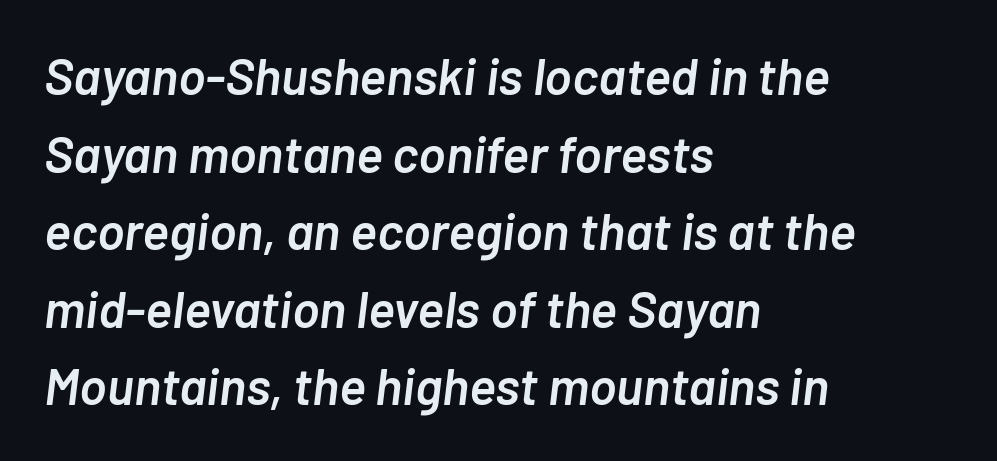
Between one letter and the next there's only the usual sliver of space. There's an unmistakable incline to the writing here. Is there much room between lines? A standard amount, neither cramped nor airy. Note the varied advance widths — an 'i' is clearly narrower than an 'm'. Every row of glyphs begins at an identical x-position on the left.
